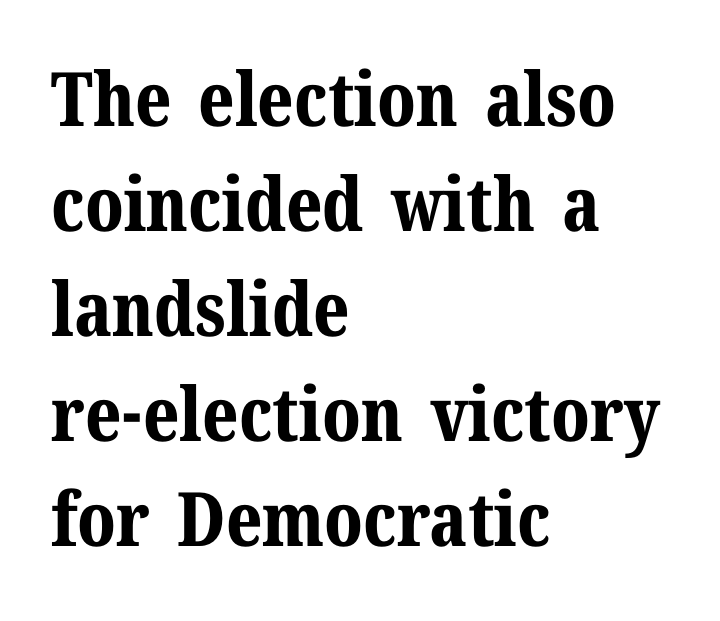
Proportional: the letters do not fall into vertical columns. A typesetter would call this zero additional tracking. Decoration check: the copy has no underline. Ordinary non-slanted type is in use. Compared with typical paragraphs, the rows here are spaced about the same.
